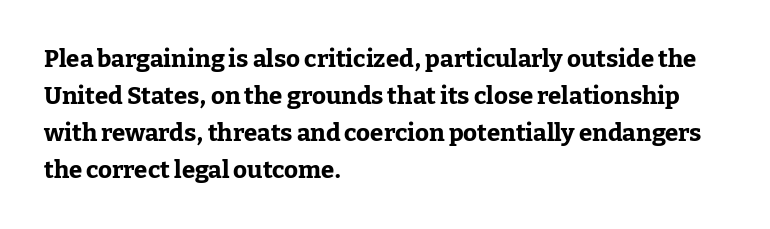
The image shows 24 px bold type, upright; set left-aligned, normal line spacing (1.54x), normal letter spacing, not underlined.
